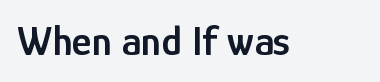
The image shows 42 px semibold, condensed sans-serif type, upright; set normal letter spacing, not underlined; low stroke contrast and a medium x-height.
